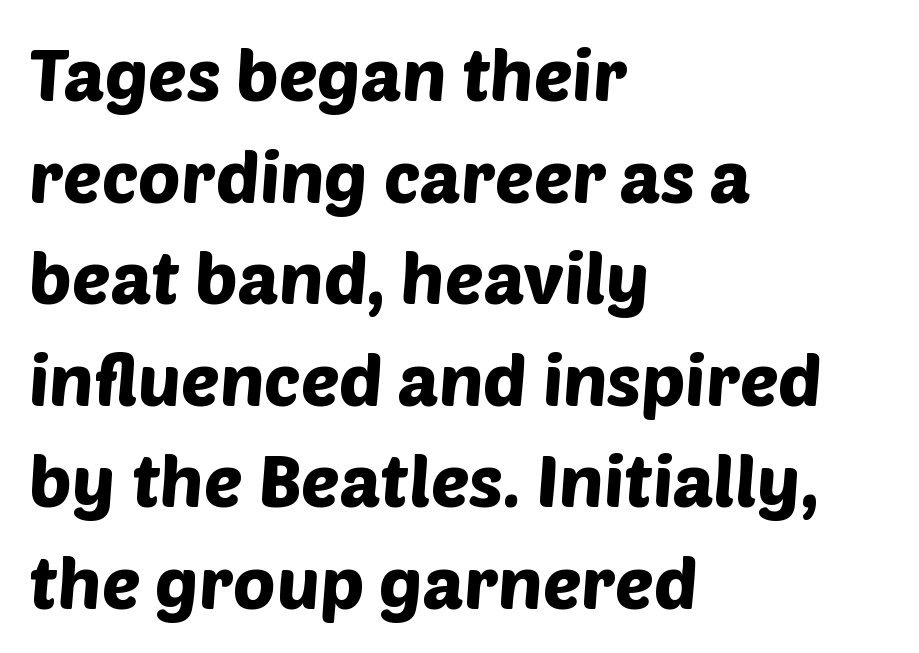
Q: Is the typeface a serif or a sans-serif typeface? A: Sans-serif.
Q: Is the text underlined? A: No.
Q: How is the paragraph aligned? A: Left-aligned.
Q: Is the spacing between letters normal or unusually wide? A: Normal.
Q: Is the spacing between lines tight, normal or loose? A: Normal.
Q: Width (condensed, normal, or wide)? A: Normal.
Q: Stroke contrast? A: Low.
Q: x-height? A: Large.
Q: Monospaced? A: No.
